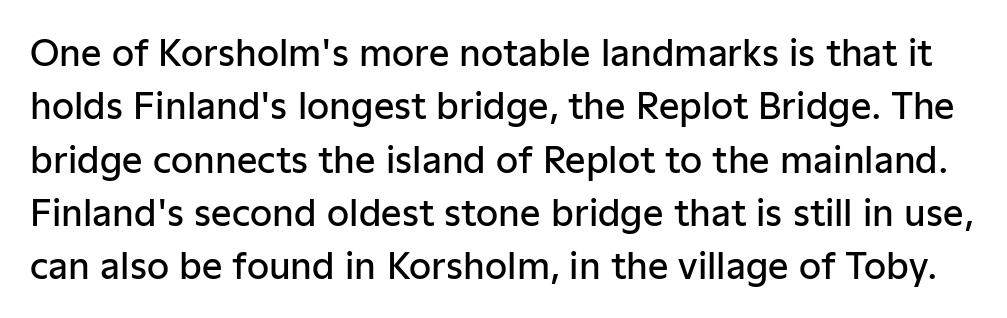
{"serif": "no", "italic": "no", "bold": "semi", "weight": "semibold", "width": "normal", "stroke_contrast": "low", "x_height": "medium", "monospaced": "no", "underline": "no", "line_spacing": "normal", "line_spacing_ratio": 1.48, "letter_spacing": "normal", "letter_spacing_em": 0.0, "glyph_px": 36}
